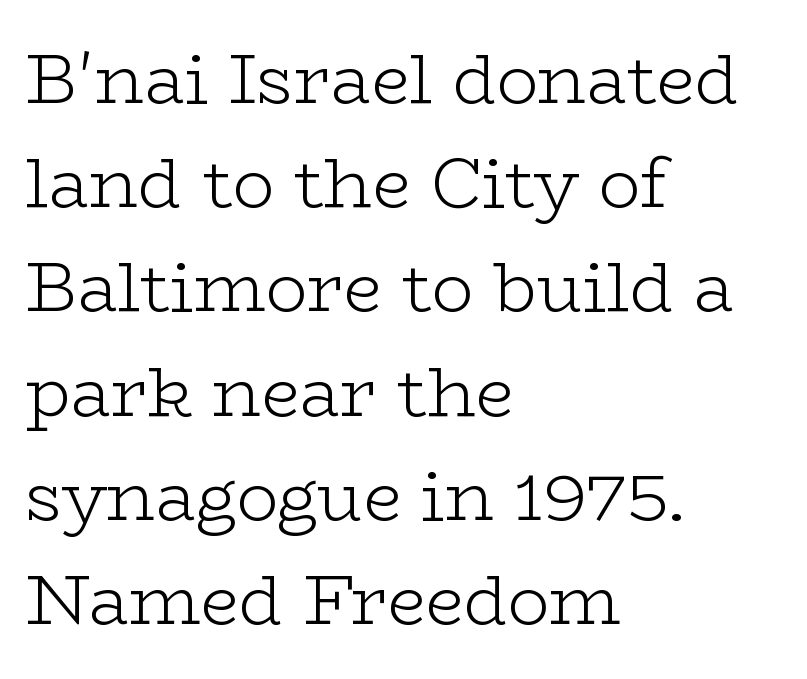
Q: Is the text bold? A: No.
Q: Is the text italic (slanted)? A: No, it is upright.
Q: Is the typeface a serif or a sans-serif typeface? A: Serif.
Q: Is the text underlined? A: No.
Q: How is the paragraph aligned? A: Left-aligned.
Q: Is the spacing between letters normal or unusually wide? A: Normal.
Q: Is the spacing between lines tight, normal or loose? A: Normal.
Q: Width (condensed, normal, or wide)? A: Wide.
Q: Stroke contrast? A: Low.
Q: x-height? A: Medium.
Q: Monospaced? A: No.
